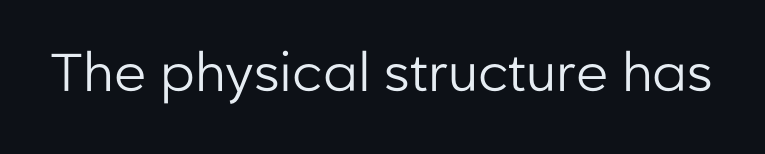
The image shows 53 px regular-weight sans-serif type, upright; set normal letter spacing, not underlined; low stroke contrast and a medium x-height.
